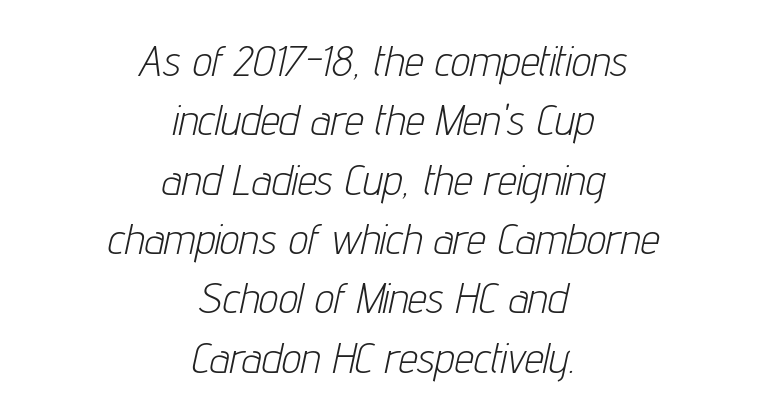
The image shows 43 px light, condensed type, italic (leaning right); set centered, normal line spacing (1.38x), normal letter spacing, not underlined; low stroke contrast and a medium x-height.
